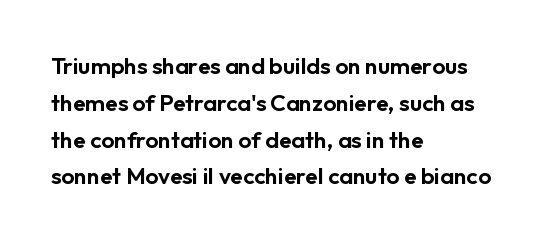
The image shows 23 px text type, upright; set left-aligned, normal line spacing (1.6x), normal letter spacing, not underlined.
